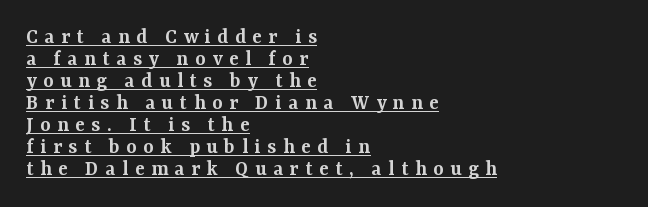
{"italic": "no", "bold": "semi", "underline": "yes", "align": "left", "line_spacing": "tight", "line_spacing_ratio": 1.0, "letter_spacing": "wide", "letter_spacing_em": 0.3, "glyph_px": 22}
